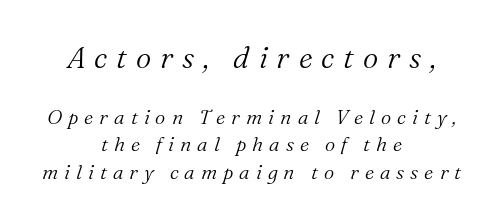
The typesetter chose a symmetrical, centered arrangement here. Weight: in the light-to-regular range. Line spacing here is normal. Between these two stacked blocks, the higher one wins on size. The letters carry serifs — small finishing strokes at the ends of their stems.
